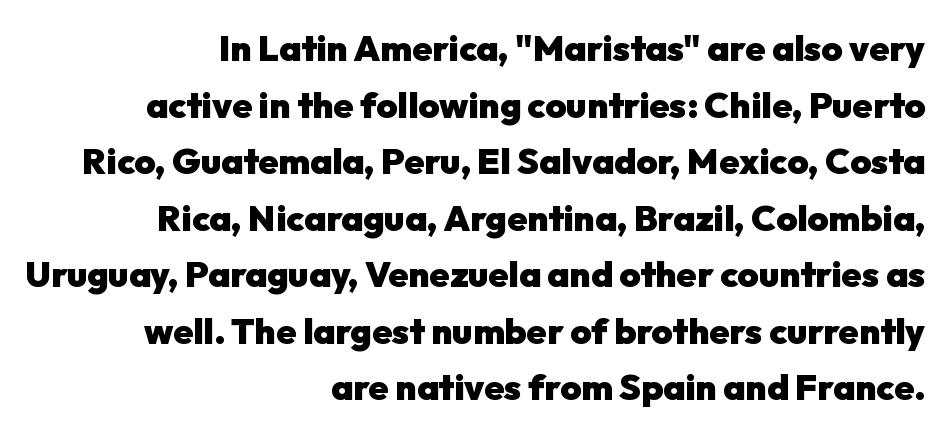
{"serif": "no", "italic": "no", "bold": "yes", "weight": "heavy", "width": "normal", "stroke_contrast": "low", "x_height": "medium", "monospaced": "no", "underline": "no", "align": "right", "line_spacing": "normal", "line_spacing_ratio": 1.57, "letter_spacing": "normal", "letter_spacing_em": 0.0, "glyph_px": 36}
